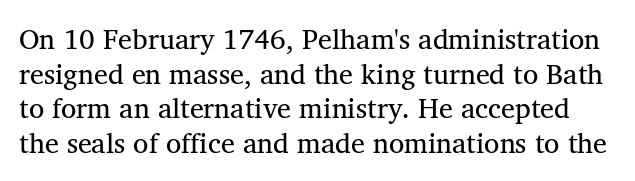
{"serif": "yes", "italic": "no", "bold": "no", "weight": "regular", "width": "normal", "stroke_contrast": "medium", "x_height": "medium", "monospaced": "no", "underline": "no", "line_spacing_ratio": 1.24, "letter_spacing": "normal", "letter_spacing_em": 0.0, "glyph_px": 28}
